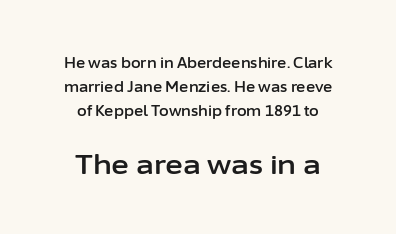
The image shows 27 px text type, upright; set line spacing 1.72x, normal letter spacing, not underlined; the second (bottom) block is 1.93x larger.
